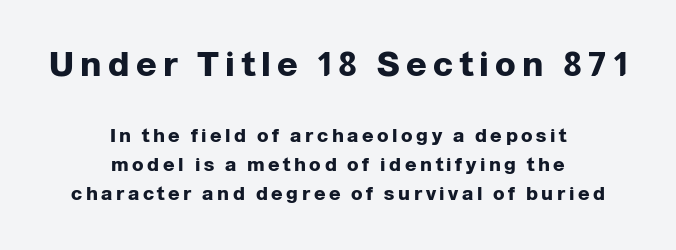
Q: Is the text bold? A: Yes.
Q: Is the text italic (slanted)? A: No, it is upright.
Q: Is the typeface a serif or a sans-serif typeface? A: Sans-serif.
Q: Is the text underlined? A: No.
Q: How is the paragraph aligned? A: Centered.
Q: Is the spacing between lines tight, normal or loose? A: Normal.
Q: Which block of text is set in a larger size, the first (top) or the second (bottom)? A: The first (top) one.
Q: Width (condensed, normal, or wide)? A: Normal.
Q: Stroke contrast? A: Low.
Q: x-height? A: Medium.
Q: Monospaced? A: No.
